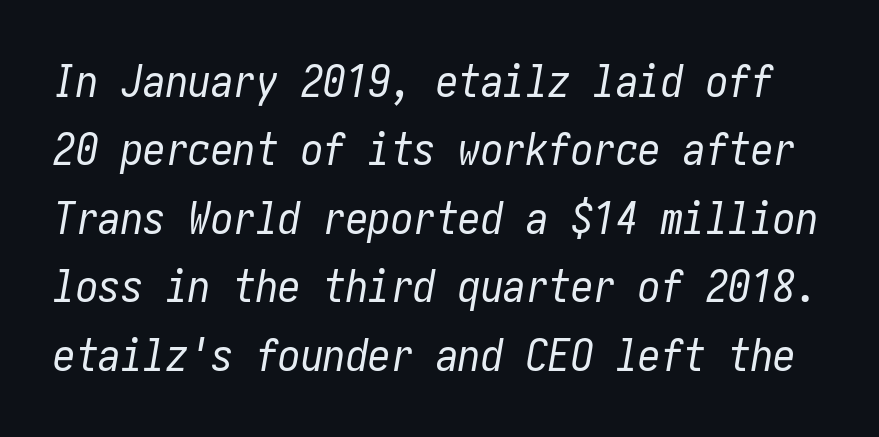
The image shows 45 px regular-weight, condensed type, italic (leaning right); set normal line spacing (1.52x), normal letter spacing, not underlined; low stroke contrast and a medium x-height.
